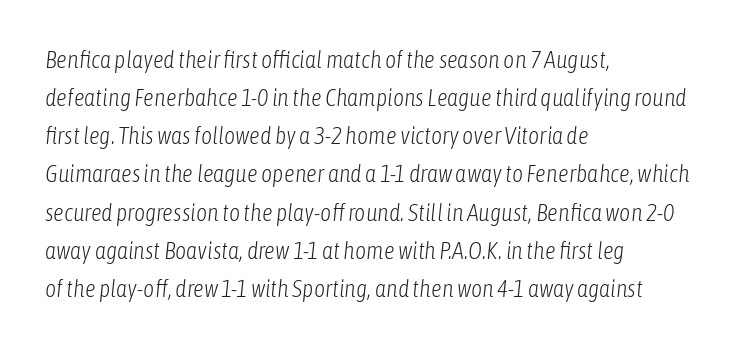
Q: Is the text bold? A: No.
Q: Is the text italic (slanted)? A: Yes, it leans right by about 6 degrees.
Q: Is the text underlined? A: No.
Q: How is the paragraph aligned? A: Left-aligned.
Q: Is the spacing between letters normal or unusually wide? A: Normal.
Q: Is the spacing between lines tight, normal or loose? A: Normal.
